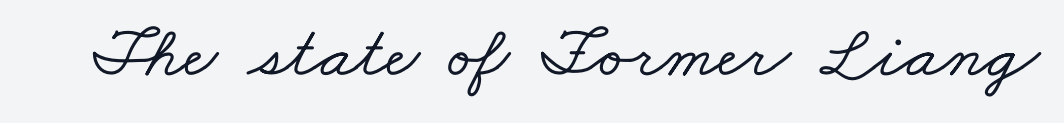
{"serif": "yes", "width": "wide", "stroke_contrast": "low", "x_height": "small", "monospaced": "no", "underline": "no", "letter_spacing": "normal", "letter_spacing_em": 0.0, "glyph_px": 74}
